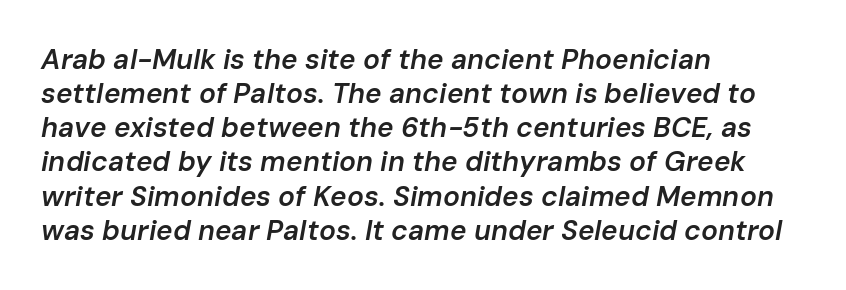
The image shows 28 px semibold type, italic (leaning right); set left-aligned, line spacing 1.22x, normal letter spacing, not underlined; low stroke contrast and a medium x-height.
